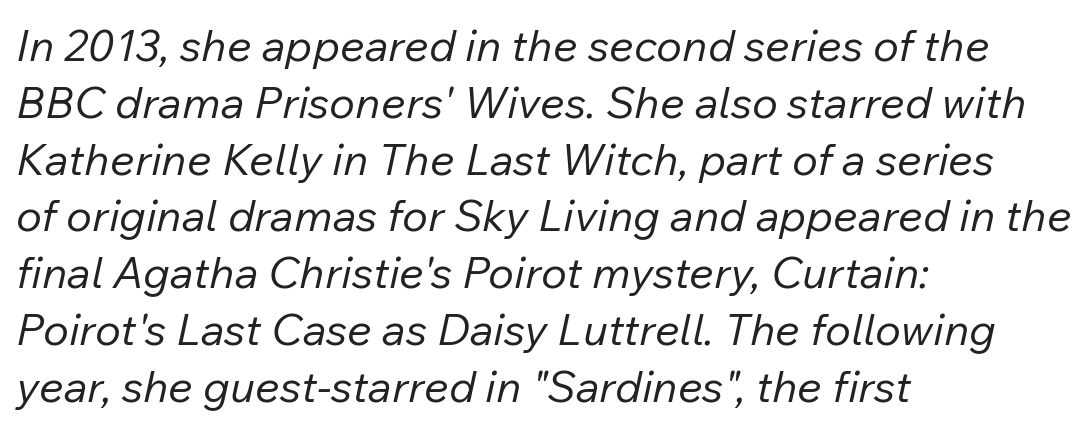
{"italic": "yes", "lean": "right", "slant_degrees": 12, "bold": "no", "weight": "regular", "width": "normal", "stroke_contrast": "low", "x_height": "medium", "monospaced": "no", "underline": "no", "align": "left", "line_spacing": "normal", "line_spacing_ratio": 1.29, "letter_spacing": "normal", "letter_spacing_em": 0.0, "glyph_px": 44}
